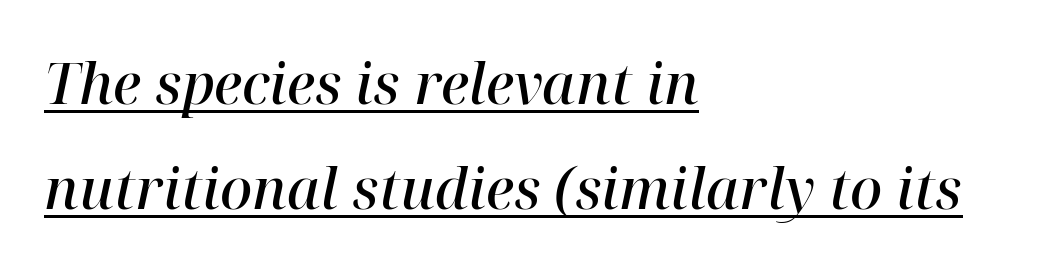
Yep, those are serifs on the letters. Note the varied advance widths — an 'i' is clearly narrower than an 'm'. A rule runs beneath these lines of type. These lines were composed using italics. The face used here is rendered with its standard letterfit.
